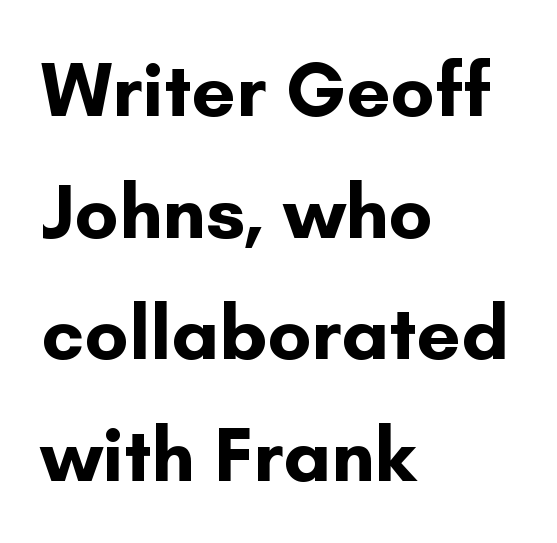
{"serif": "no", "italic": "no", "bold": "yes", "weight": "bold", "width": "normal", "stroke_contrast": "low", "x_height": "small", "monospaced": "no", "underline": "no", "align": "left", "line_spacing": "normal", "line_spacing_ratio": 1.56, "letter_spacing": "normal", "letter_spacing_em": 0.0, "glyph_px": 78}
